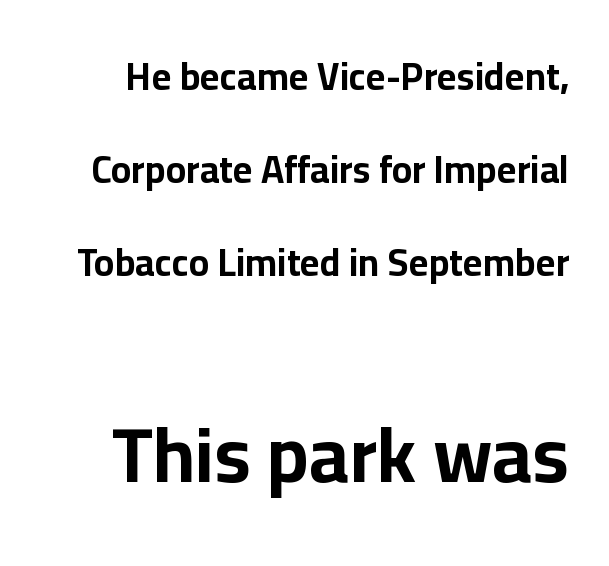
Nope, no serifs anywhere on these letters. Each letter keeps its own natural width here, so spacing adapts to shape. Notice how thick the strokes are: this is what a full bold looks like. The words here are not underlined. Reading top to bottom, the characters get bigger at the block break.
